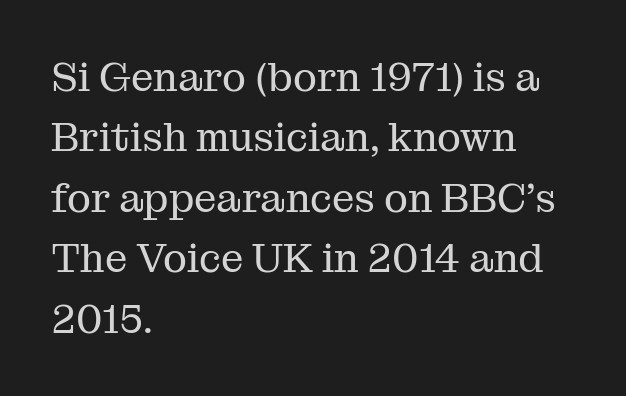
Q: Is the text bold? A: No.
Q: Is the text italic (slanted)? A: No, it is upright.
Q: Is the typeface a serif or a sans-serif typeface? A: Serif.
Q: Is the text underlined? A: No.
Q: How is the paragraph aligned? A: Left-aligned.
Q: Is the spacing between letters normal or unusually wide? A: Normal.
Q: Is the spacing between lines tight, normal or loose? A: Normal.
Q: Width (condensed, normal, or wide)? A: Normal.
Q: Stroke contrast? A: Medium.
Q: x-height? A: Medium.
Q: Monospaced? A: No.
